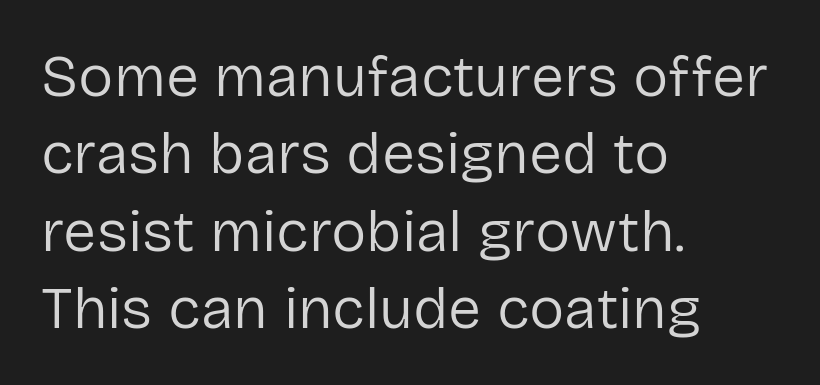
{"serif": "no", "italic": "no", "bold": "no", "weight": "regular", "width": "normal", "stroke_contrast": "low", "x_height": "medium", "monospaced": "no", "underline": "no", "align": "left", "line_spacing": "normal", "line_spacing_ratio": 1.31, "letter_spacing": "normal", "letter_spacing_em": 0.0, "glyph_px": 59}
